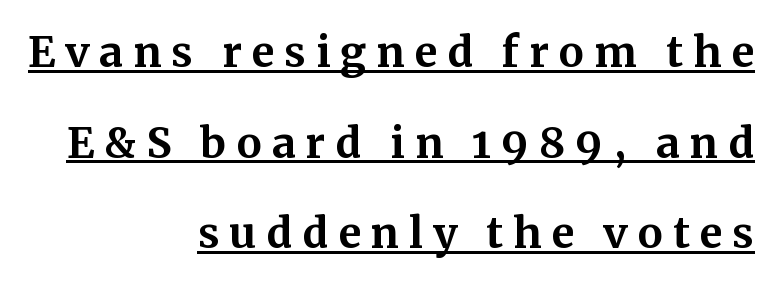
Q: Is the text bold? A: Yes.
Q: Is the text italic (slanted)? A: No, it is upright.
Q: Is the typeface a serif or a sans-serif typeface? A: Serif.
Q: Is the text underlined? A: Yes.
Q: How is the paragraph aligned? A: Right-aligned.
Q: Is the spacing between letters normal or unusually wide? A: Unusually wide.
Q: Is the spacing between lines tight, normal or loose? A: Loose.
Q: Width (condensed, normal, or wide)? A: Normal.
Q: Stroke contrast? A: Medium.
Q: x-height? A: Medium.
Q: Monospaced? A: No.
